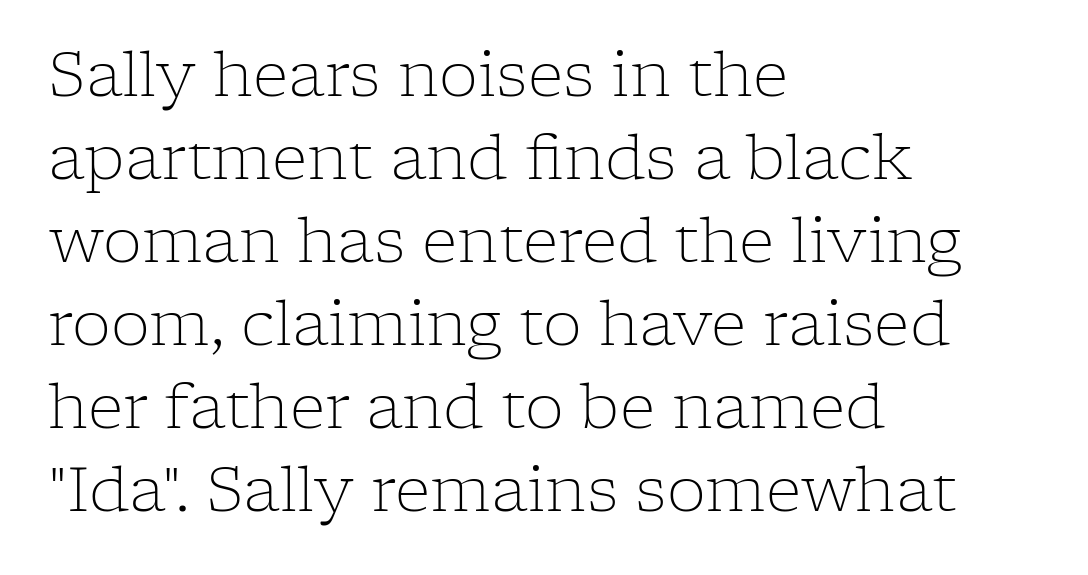
The image shows 62 px light serif type, upright; set left-aligned, normal line spacing (1.34x), normal letter spacing, not underlined; low stroke contrast and a medium x-height.
